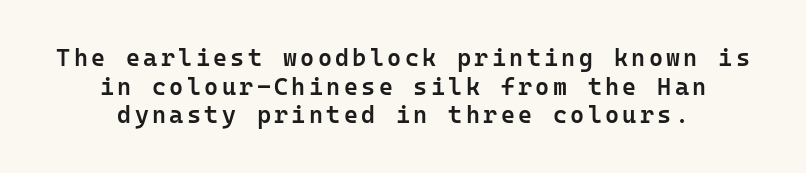
{"italic": "no", "bold": "semi", "underline": "no", "align": "center", "line_spacing_ratio": 1.19, "glyph_px": 24}
